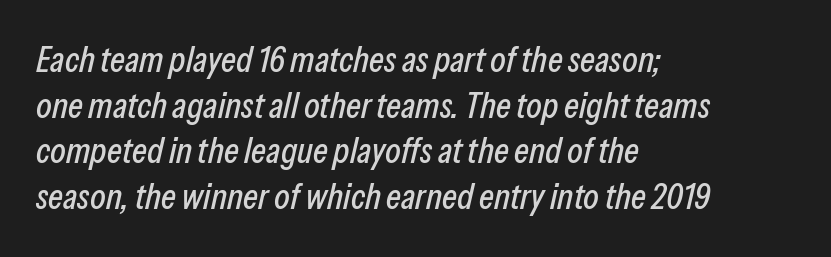
{"italic": "yes", "lean": "right", "slant_degrees": 13, "width": "condensed", "stroke_contrast": "low", "x_height": "medium", "monospaced": "no", "underline": "no", "align": "left", "line_spacing": "normal", "line_spacing_ratio": 1.27, "letter_spacing": "normal", "letter_spacing_em": 0.0, "glyph_px": 36}
